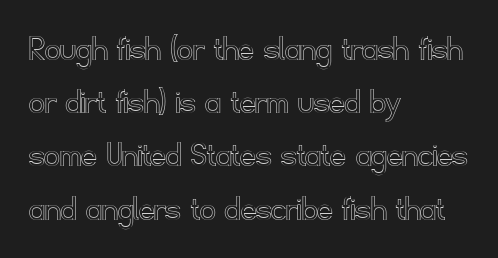
Q: Is the text italic (slanted)? A: No, it is upright.
Q: Is the text underlined? A: No.
Q: How is the paragraph aligned? A: Left-aligned.
Q: Is the spacing between letters normal or unusually wide? A: Normal.
Q: Is the spacing between lines tight, normal or loose? A: Normal.
Q: Width (condensed, normal, or wide)? A: Normal.
Q: x-height? A: Small.
Q: Monospaced? A: No.
